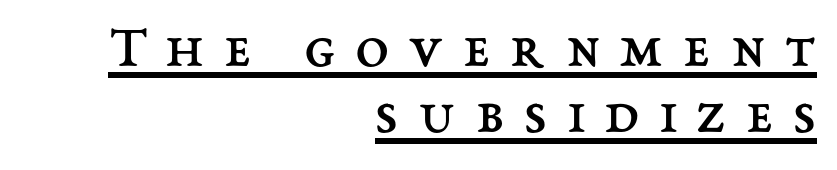
The typeface has the unassuming heft of standard copy or less. The letters advance in unequal steps, a hallmark of proportional type. Cramped leading. Compared with typical body copy, the letter spacing here is much looser. Vertical strokes here are truly vertical. Underlined type.
